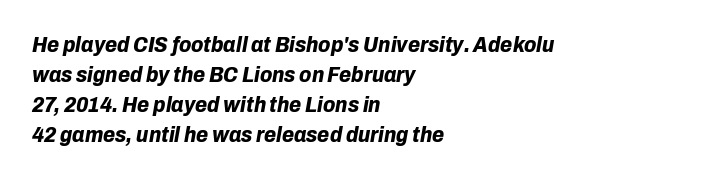
{"italic": "yes", "lean": "right", "slant_degrees": 10, "bold": "yes", "underline": "no", "align": "left", "line_spacing": "normal", "line_spacing_ratio": 1.36, "letter_spacing": "normal", "letter_spacing_em": 0.0, "glyph_px": 22}
